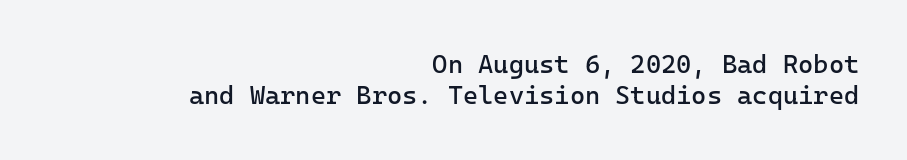
This is roman type, the default non-slanted kind. There is no visible air inserted between adjacent glyphs. The typesetting does not lean heavy: it is not bold. Line ends are locked; line starts wander. The foot of each line stays bare and open.
